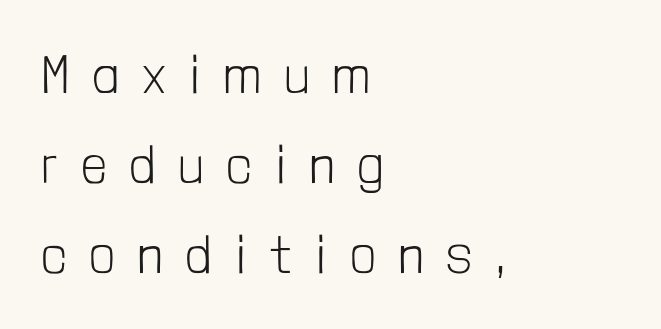
Q: Is the text bold? A: No.
Q: Is the text italic (slanted)? A: No, it is upright.
Q: Is the typeface a serif or a sans-serif typeface? A: Sans-serif.
Q: Is the text underlined? A: No.
Q: How is the paragraph aligned? A: Left-aligned.
Q: Is the spacing between letters normal or unusually wide? A: Unusually wide.
Q: Is the spacing between lines tight, normal or loose? A: Normal.
Q: Width (condensed, normal, or wide)? A: Condensed.
Q: Stroke contrast? A: Low.
Q: x-height? A: Medium.
Q: Monospaced? A: No.
